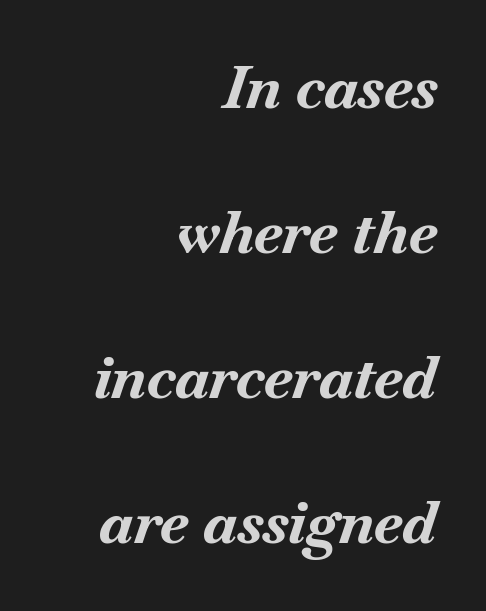
The image shows 59 px bold type, italic (leaning right); set right-aligned, loose line spacing (2.46x), normal letter spacing, not underlined; medium stroke contrast and a small x-height.
